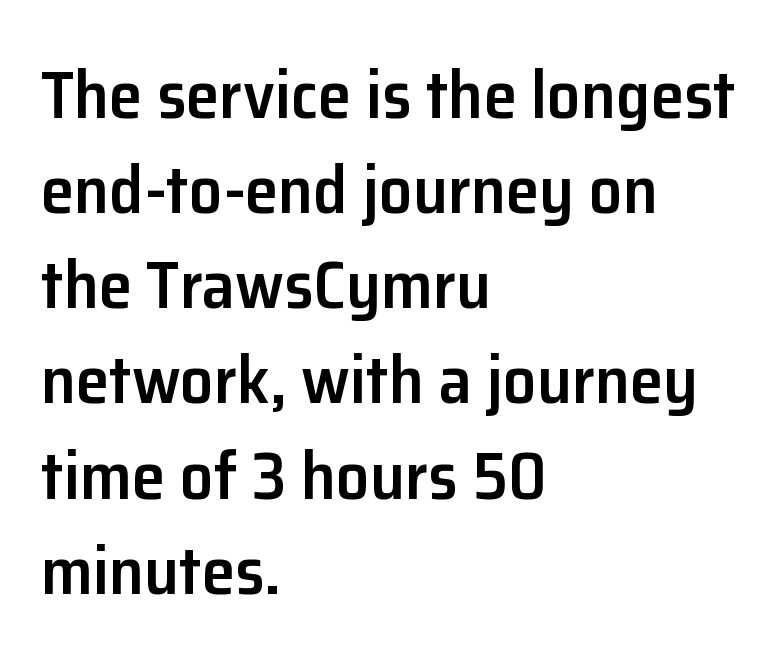
The image shows 67 px semibold sans-serif type, upright; set left-aligned, normal line spacing (1.42x), normal letter spacing, not underlined; low stroke contrast and a medium x-height.
